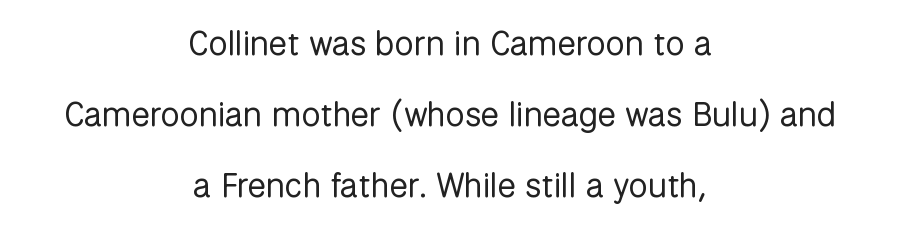
You could not count columns in this text — the font is proportionally spaced. The cut favours lightness, reaching ordinary text weight at its darkest. Leftover space on each line is divided equally before and after the words. Just letters on the line, the space beneath them empty. This is roman type, the default non-slanted kind. A sans-serif font was chosen for this passage.
